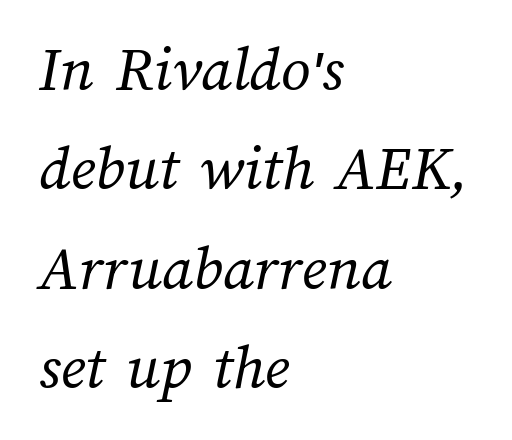
Q: Is the text bold? A: No.
Q: Is the text underlined? A: No.
Q: How is the paragraph aligned? A: Left-aligned.
Q: Is the spacing between letters normal or unusually wide? A: Normal.
Q: Is the spacing between lines tight, normal or loose? A: Normal.
Q: Width (condensed, normal, or wide)? A: Normal.
Q: Stroke contrast? A: Medium.
Q: x-height? A: Medium.
Q: Monospaced? A: No.
